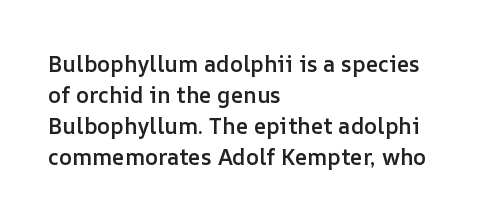
{"italic": "no", "bold": "semi", "underline": "no", "align": "left", "line_spacing": "normal", "line_spacing_ratio": 1.41, "letter_spacing": "normal", "letter_spacing_em": 0.0, "glyph_px": 22}
